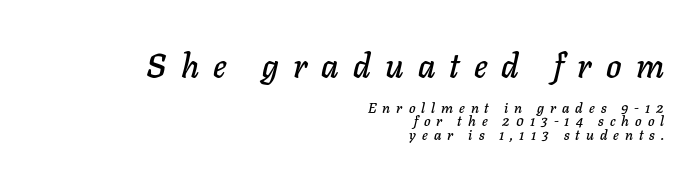
Compared with a flush-left layout, this one pins lines to the opposite, right side. The area under the type is left untouched. How are the letters spaced? Widely, with obvious added tracking. Observe the lean: these are italic letterforms. The line-height multiplier appears low, near solid setting. Looks like regular typesetting: each glyph gets only the width it needs.
